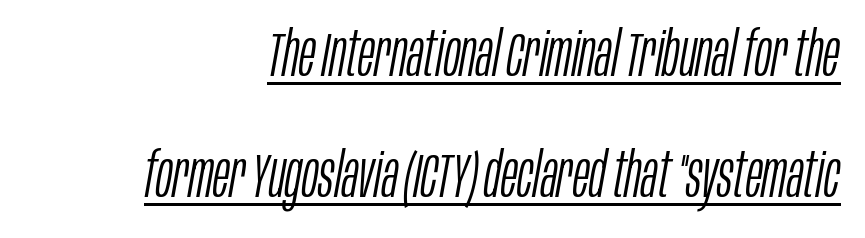
Q: Is the text bold? A: No.
Q: Is the text italic (slanted)? A: Yes, it leans right by about 10 degrees.
Q: Is the text underlined? A: Yes.
Q: Is the spacing between letters normal or unusually wide? A: Normal.
Q: Is the spacing between lines tight, normal or loose? A: Loose.
Q: Width (condensed, normal, or wide)? A: Condensed.
Q: Stroke contrast? A: Low.
Q: x-height? A: Large.
Q: Monospaced? A: No.
